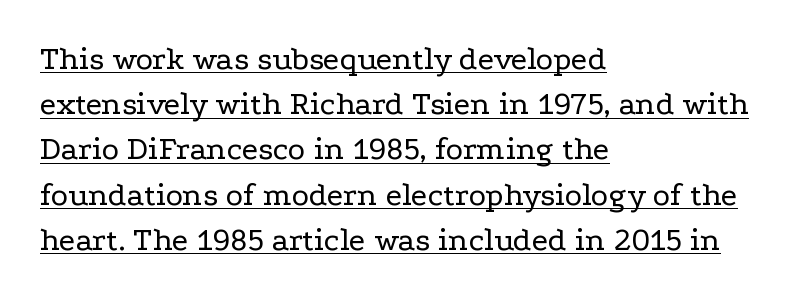
{"serif": "yes", "italic": "no", "bold": "no", "weight": "regular", "width": "wide", "stroke_contrast": "low", "x_height": "medium", "monospaced": "no", "underline": "yes", "align": "left", "line_spacing": "normal", "line_spacing_ratio": 1.37, "letter_spacing": "normal", "letter_spacing_em": 0.0, "glyph_px": 33}
